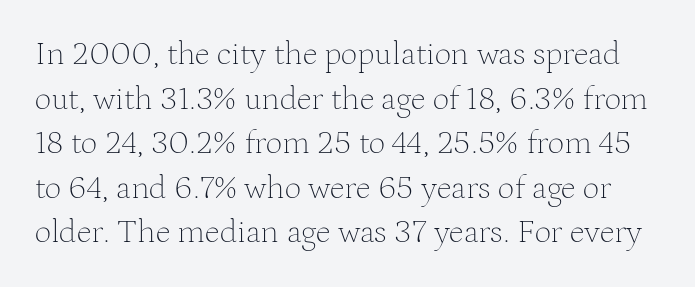
{"serif": "yes", "italic": "no", "bold": "no", "weight": "thin", "width": "normal", "stroke_contrast": "medium", "x_height": "medium", "monospaced": "no", "underline": "no", "line_spacing": "normal", "line_spacing_ratio": 1.35, "letter_spacing": "normal", "letter_spacing_em": 0.0, "glyph_px": 33}
